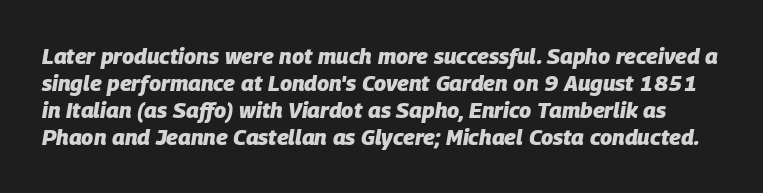
Q: Is the text bold? A: Yes.
Q: Is the text italic (slanted)? A: Yes, it leans right by about 9 degrees.
Q: Is the text underlined? A: No.
Q: Is the spacing between letters normal or unusually wide? A: Normal.
